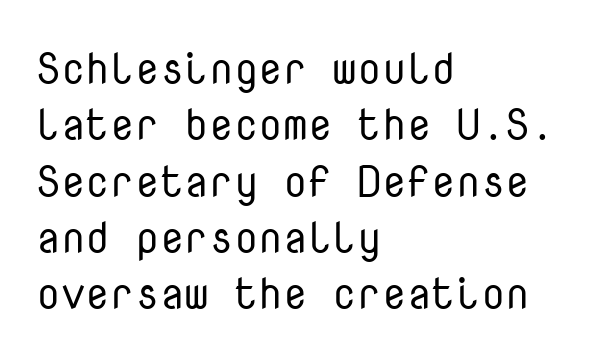
Q: Is the text bold? A: No.
Q: Is the text italic (slanted)? A: No, it is upright.
Q: Is the typeface a serif or a sans-serif typeface? A: Sans-serif.
Q: Is the text underlined? A: No.
Q: How is the paragraph aligned? A: Left-aligned.
Q: Is the spacing between letters normal or unusually wide? A: Normal.
Q: Is the spacing between lines tight, normal or loose? A: Normal.
Q: Width (condensed, normal, or wide)? A: Normal.
Q: Stroke contrast? A: Low.
Q: x-height? A: Medium.
Q: Monospaced? A: Yes.
